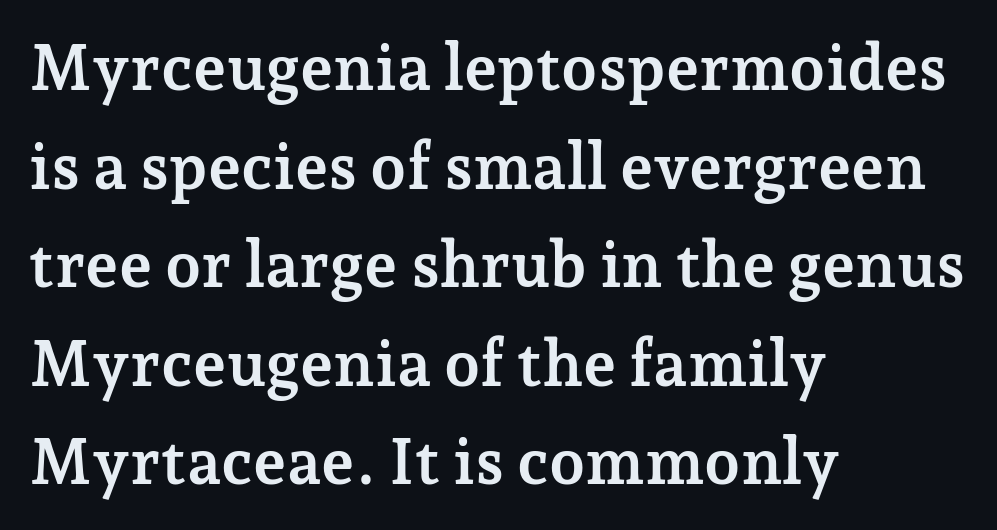
The image shows 64 px semibold serif type, upright; set left-aligned, normal line spacing (1.54x), normal letter spacing, not underlined; low stroke contrast and a medium x-height.
